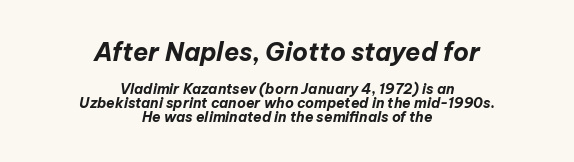
Q: Is the text bold? A: Yes.
Q: Is the text italic (slanted)? A: Yes, it leans right by about 12 degrees.
Q: Is the text underlined? A: No.
Q: How is the paragraph aligned? A: Centered.
Q: Is the spacing between letters normal or unusually wide? A: Normal.
Q: Is the spacing between lines tight, normal or loose? A: Tight.
Q: Which block of text is set in a larger size, the first (top) or the second (bottom)? A: The first (top) one.
